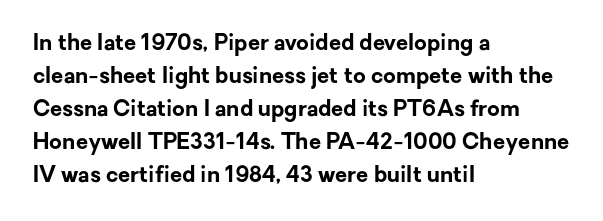
Q: Is the text bold? A: Yes.
Q: Is the text italic (slanted)? A: No, it is upright.
Q: Is the text underlined? A: No.
Q: How is the paragraph aligned? A: Left-aligned.
Q: Is the spacing between letters normal or unusually wide? A: Normal.
Q: Is the spacing between lines tight, normal or loose? A: Normal.
